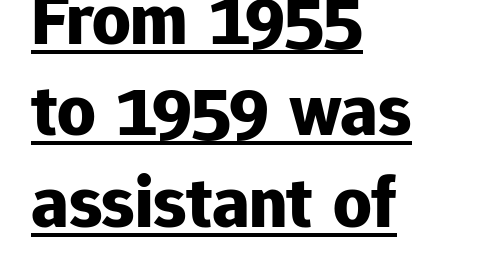
{"serif": "no", "italic": "no", "bold": "yes", "weight": "bold", "width": "normal", "stroke_contrast": "low", "x_height": "medium", "monospaced": "no", "underline": "yes", "align": "left", "line_spacing_ratio": 1.22, "letter_spacing": "normal", "letter_spacing_em": 0.0, "glyph_px": 75}
